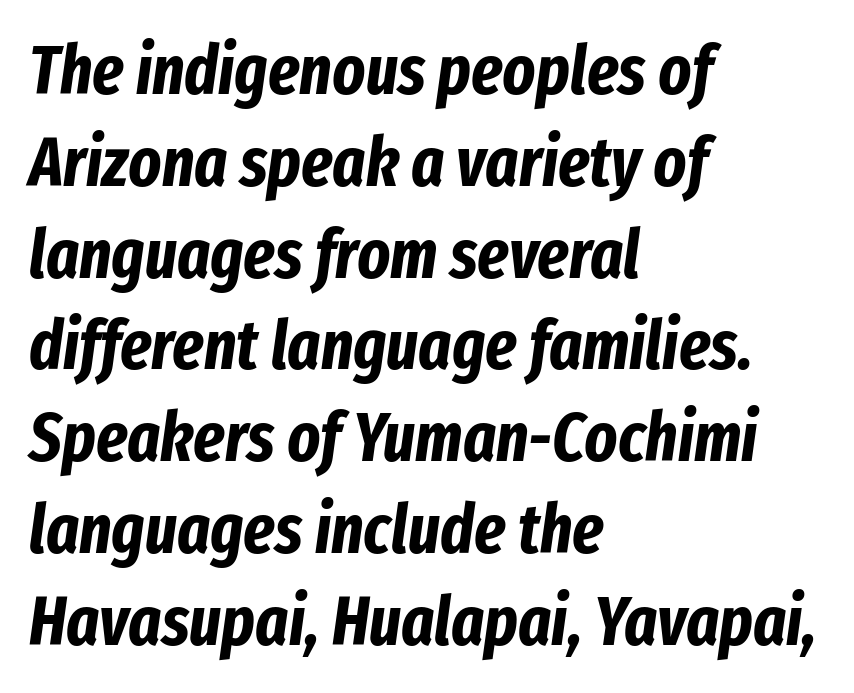
Q: Is the text bold? A: Yes.
Q: Is the text italic (slanted)? A: Yes, it leans right by about 8 degrees.
Q: Is the text underlined? A: No.
Q: How is the paragraph aligned? A: Left-aligned.
Q: Is the spacing between letters normal or unusually wide? A: Normal.
Q: Is the spacing between lines tight, normal or loose? A: Normal.
Q: Width (condensed, normal, or wide)? A: Condensed.
Q: Stroke contrast? A: Low.
Q: x-height? A: Medium.
Q: Monospaced? A: No.
